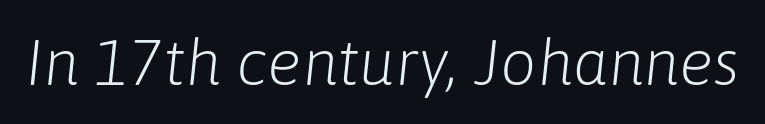
Descenders hang freely into open space. The type is set solid horizontally, with unmodified tracking. Weight: not bold — regular or lighter. Slant detected: the letters are inclined. Do the characters align in a grid? No, the font is proportional.
